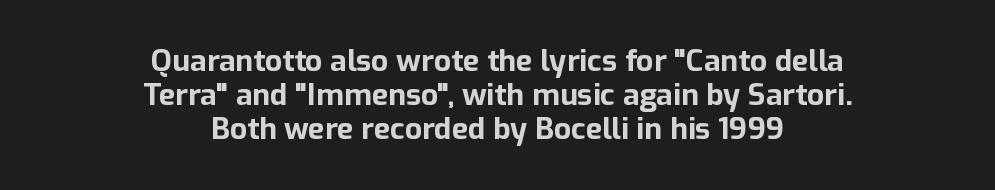
The image shows 30 px bold sans-serif type, upright; set centered, tight line spacing (1.14x), normal letter spacing, not underlined; low stroke contrast and a medium x-height.
